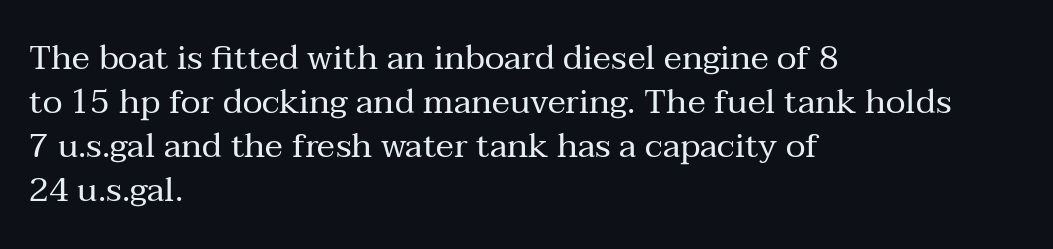
The image shows 34 px regular-weight serif type, upright; set left-aligned, normal line spacing (1.29x), normal letter spacing, not underlined; medium stroke contrast and a medium x-height.
